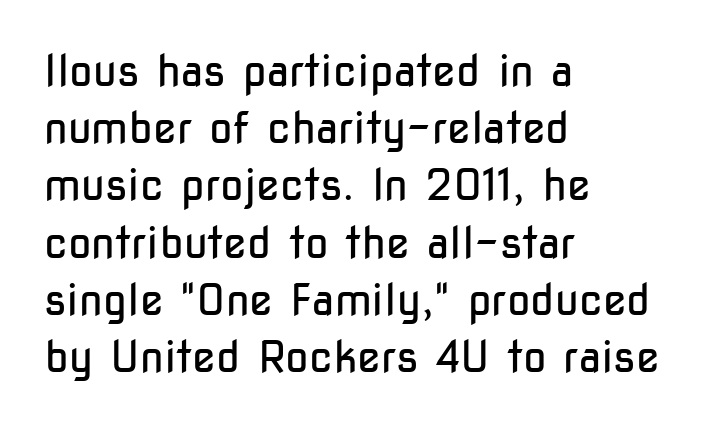
Q: Is the text bold? A: No.
Q: Is the text italic (slanted)? A: No, it is upright.
Q: Is the typeface a serif or a sans-serif typeface? A: Sans-serif.
Q: Is the text underlined? A: No.
Q: How is the paragraph aligned? A: Left-aligned.
Q: Is the spacing between letters normal or unusually wide? A: Normal.
Q: Is the spacing between lines tight, normal or loose? A: Normal.
Q: Width (condensed, normal, or wide)? A: Condensed.
Q: Stroke contrast? A: Low.
Q: x-height? A: Medium.
Q: Monospaced? A: No.
